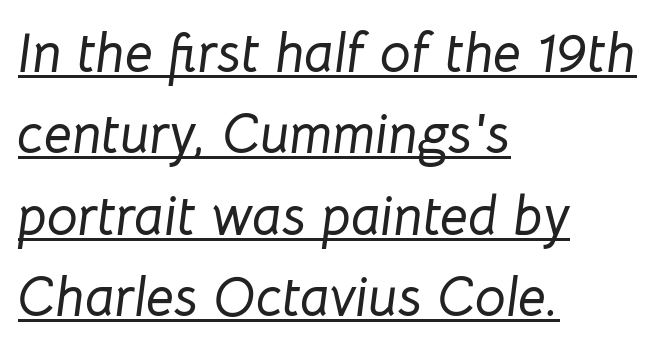
Q: Is the text italic (slanted)? A: Yes, it leans right by about 8 degrees.
Q: Is the text underlined? A: Yes.
Q: How is the paragraph aligned? A: Left-aligned.
Q: Is the spacing between letters normal or unusually wide? A: Normal.
Q: Is the spacing between lines tight, normal or loose? A: Normal.
Q: Width (condensed, normal, or wide)? A: Normal.
Q: Stroke contrast? A: Low.
Q: x-height? A: Medium.
Q: Monospaced? A: No.
